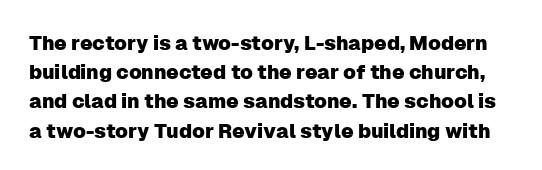
Q: Is the text italic (slanted)? A: No, it is upright.
Q: Is the text underlined? A: No.
Q: Is the spacing between letters normal or unusually wide? A: Normal.
Q: Is the spacing between lines tight, normal or loose? A: Normal.
